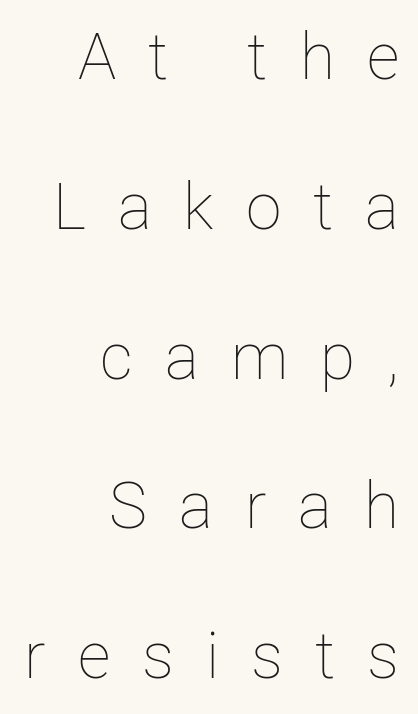
The image shows 64 px thin type, upright; set right-aligned, loose line spacing (2.34x), unusually wide letter spacing (+0.5 em), not underlined; low stroke contrast and a medium x-height.
